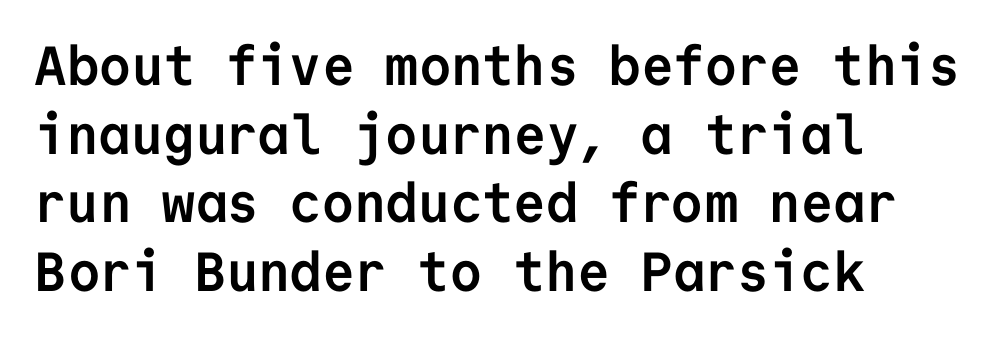
{"serif": "no", "italic": "no", "bold": "yes", "weight": "semibold", "width": "normal", "stroke_contrast": "low", "x_height": "medium", "monospaced": "yes", "underline": "no", "align": "left", "line_spacing": "normal", "line_spacing_ratio": 1.25, "letter_spacing": "normal", "letter_spacing_em": 0.0, "glyph_px": 55}
